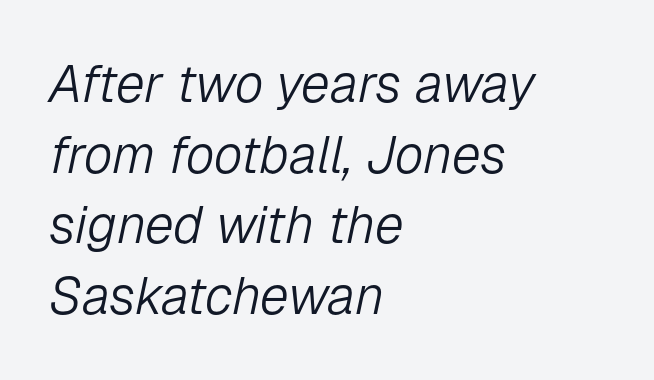
{"italic": "yes", "lean": "right", "slant_degrees": 12, "bold": "no", "weight": "light", "width": "normal", "stroke_contrast": "low", "x_height": "medium", "monospaced": "no", "underline": "no", "align": "left", "line_spacing": "normal", "line_spacing_ratio": 1.36, "letter_spacing": "normal", "letter_spacing_em": 0.0, "glyph_px": 52}
